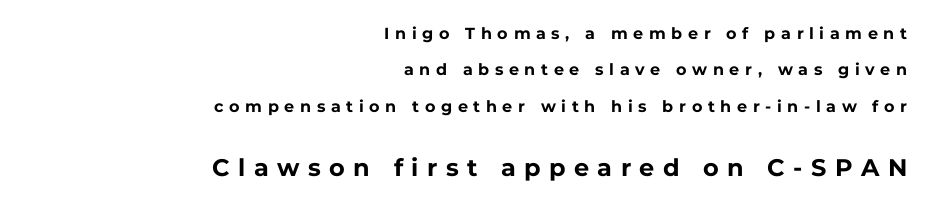
A student would call this right alignment; a typographer would say flush right, rag left. The horizontal fit of the characters is loose and conspicuously gappy. Ordinary non-slanted type is in use. Every letter is thick-stroked: bold, no question.
